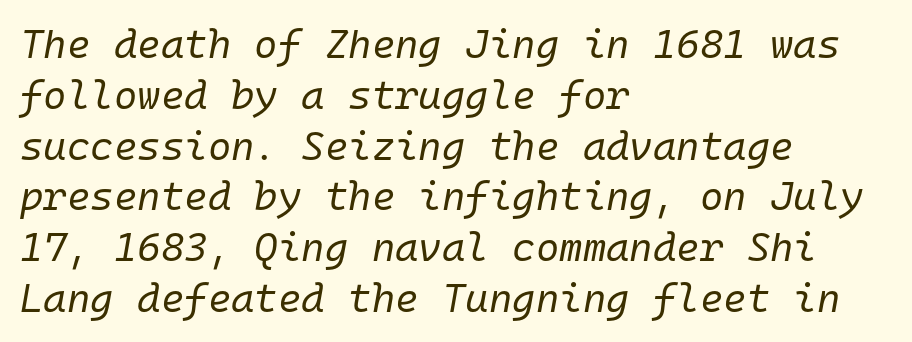
Horizontally, the lines are justified to the leading edge only. Descender tails drop into unmarked territory. Weight: regular or lighter. Note the uniform advance width — an 'i' takes as much space as an 'm'. The rows are spaced the way most documents space them.
